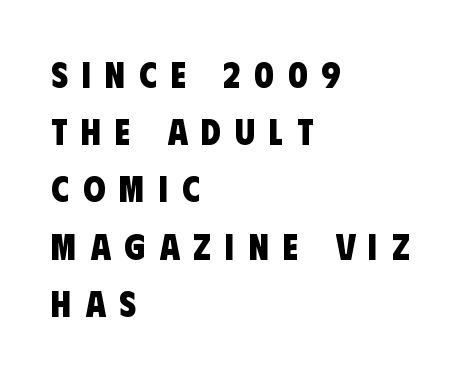
Left-aligned paragraph, ragged on the right. This sample has the flowing, uneven cadence of proportional lettering. Heavy-handed strokes throughout: this text is bold. Type style note: lacks serifs. A typesetter would call this leading conventional body-copy spacing.
